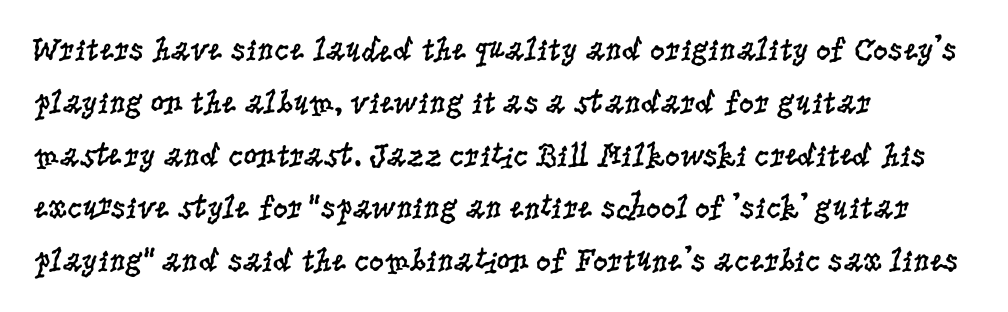
Unbolded letterforms with no extra heft. There is no visible air inserted between adjacent glyphs. These lines are rendered in a variable-pitch font. The strip under each line holds only bare page. Note: serifs present on the glyphs. A student would call this left alignment; a typographer would say flush left, rag right.
